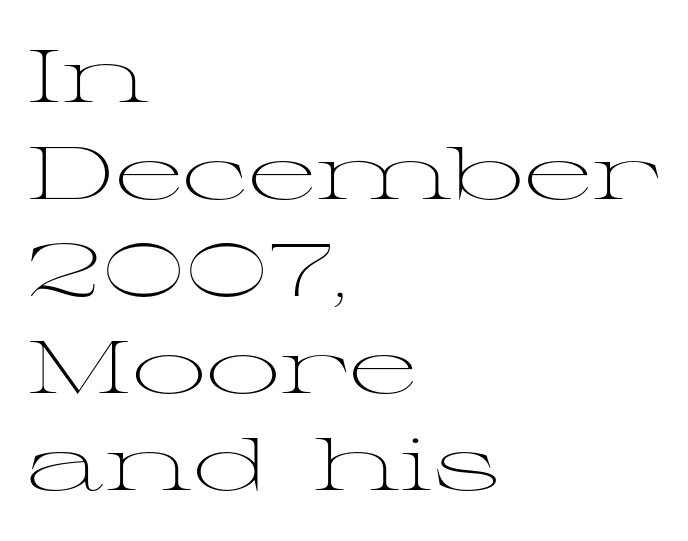
A light-to-regular cut is what we see here. This sample uses plain, unmodified letter spacing. One glance says typical: line gaps are just what's usual. The typeface chosen for these lines features serifs. Nope, not italic — everything's standing straight. The letters advance in unequal steps, a hallmark of proportional type.
